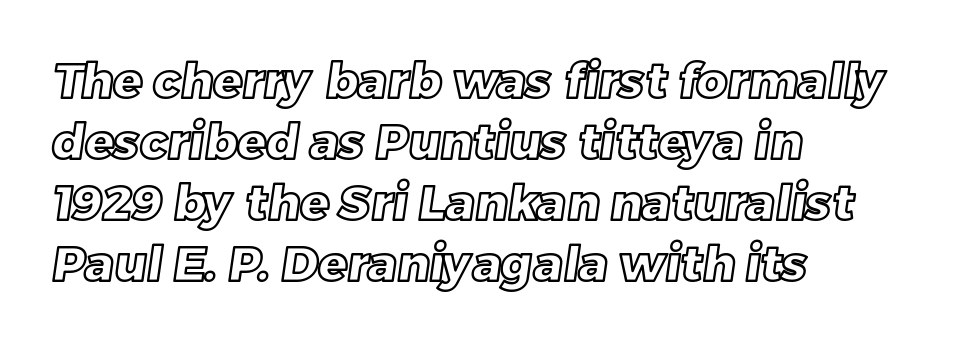
{"width": "normal", "x_height": "large", "monospaced": "no", "underline": "no", "align": "left", "line_spacing": "normal", "line_spacing_ratio": 1.27, "letter_spacing": "normal", "letter_spacing_em": 0.0, "glyph_px": 48}
